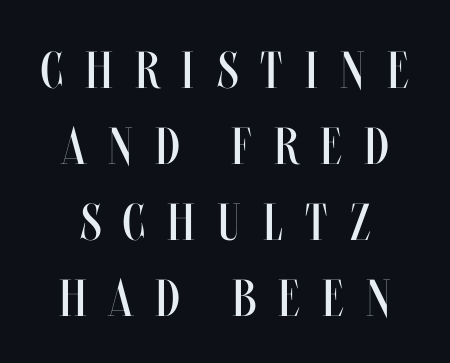
{"italic": "no", "bold": "no", "weight": "regular", "width": "condensed", "stroke_contrast": "medium", "x_height": "large", "monospaced": "no", "underline": "no", "line_spacing": "normal", "line_spacing_ratio": 1.46, "letter_spacing": "wide", "letter_spacing_em": 0.43, "glyph_px": 52}
